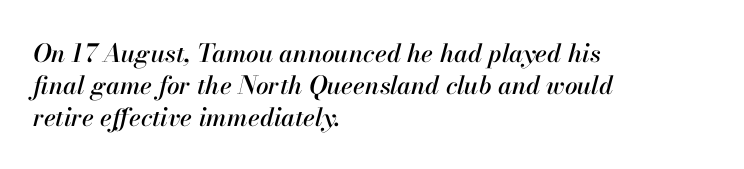
Anything drawn beneath the words? Only blank space. The block of text has a typical density, with ordinary space between rows. Italic: yes, the glyphs are oblique. Compared with a centered layout, this one pins lines to the left instead.
